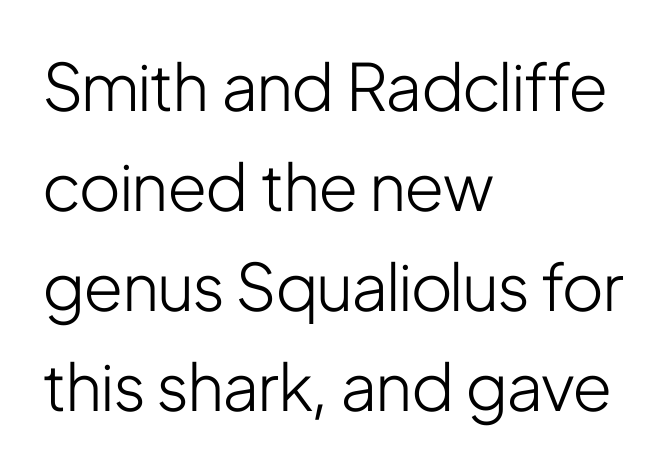
Every row of glyphs begins at an identical x-position on the left. Words float on clear page, feet unadorned. Think of a printed novel: that variable character pitch is what you see here. Compared with a typical body face, this is equally light or lighter still. Vertical spacing — default. Posture: upright roman.
